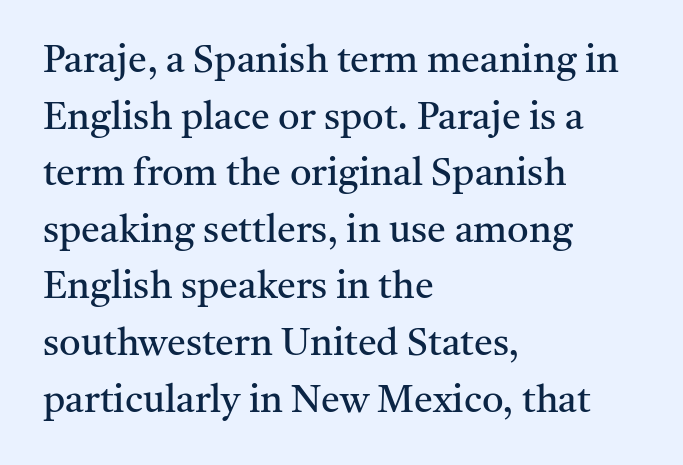
The face used here is proportionally spaced, like ordinary book or web type. You can tell it's not italic because the verticals are truly vertical. Does the copy run flush right? No — it runs flush left. Regarding leading, the lines here are spaced in the standard way. The font is comparable to plain body text, perhaps lighter. The rendering keeps characters at their native spacing.
